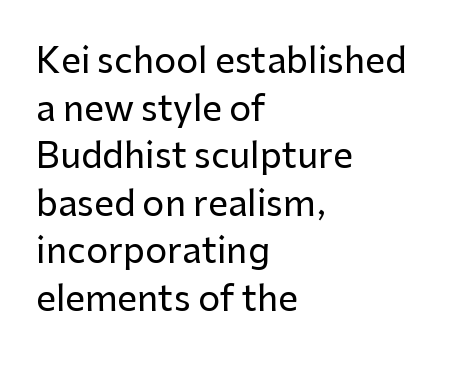
The image shows 35 px sans-serif type, upright; set left-aligned, normal line spacing (1.36x), normal letter spacing, not underlined; low stroke contrast and a medium x-height.
